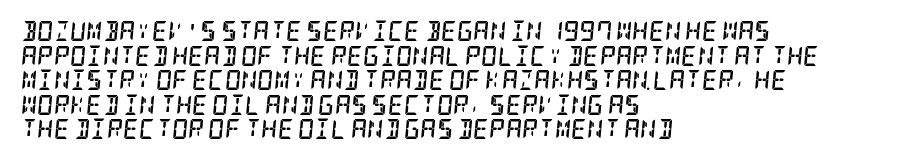
Q: Is the text bold? A: Yes.
Q: Is the text italic (slanted)? A: Yes, it leans right by about 5 degrees.
Q: Is the text underlined? A: No.
Q: How is the paragraph aligned? A: Left-aligned.
Q: Is the spacing between letters normal or unusually wide? A: Normal.
